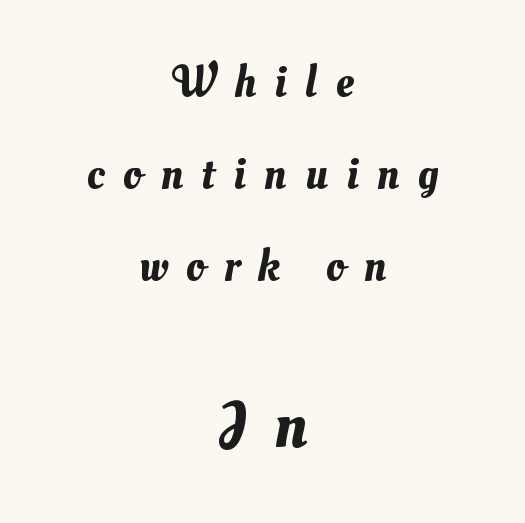
The letters are spread apart with noticeably loose tracking. Character widths vary here, with narrow letters taking less room than wide ones. This block would shrink considerably if given ordinary leading; it's expanded now. These two chunks differ in scale, with the bottom chunk taking the larger measure.
